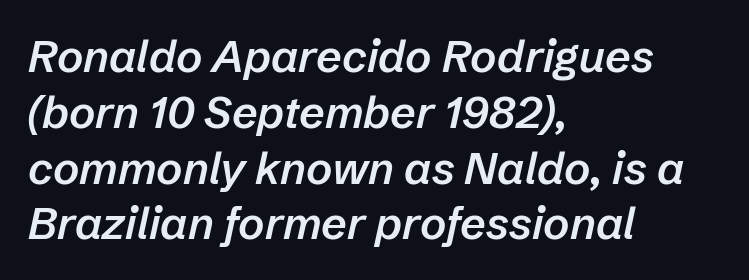
Observe the lean: these are italic letterforms. Short and long lines alike share a common starting point at left. These lines are rendered in a variable-pitch font. You could call the tracking neutral — neither tight nor loose. The rendering uses a semibold face; strokes are thickened but not to full bold.
